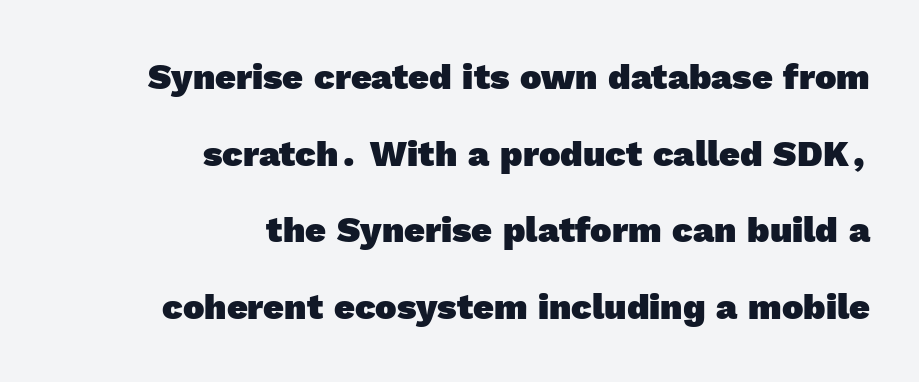
The image shows 36 px heavy sans-serif type; set right-aligned, loose line spacing (2.13x), normal letter spacing, not underlined; a medium x-height.
